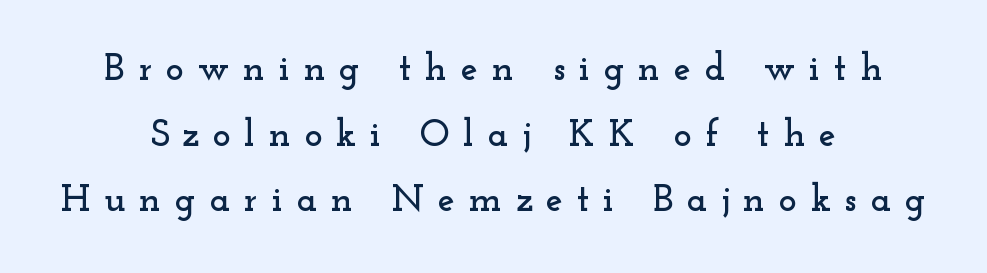
The image shows 38 px wide serif type, upright; set centered, line spacing 1.73x, unusually wide letter spacing (+0.36 em), not underlined; low stroke contrast and a small x-height.
